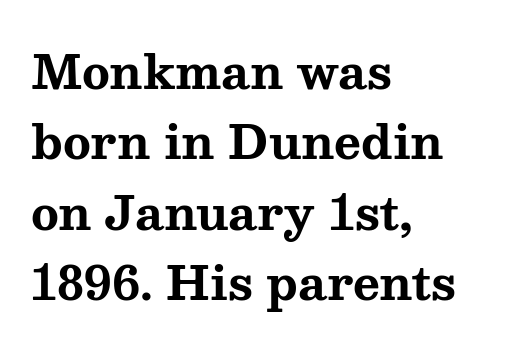
Q: Is the text bold? A: Yes.
Q: Is the text italic (slanted)? A: No, it is upright.
Q: Is the typeface a serif or a sans-serif typeface? A: Serif.
Q: Is the text underlined? A: No.
Q: How is the paragraph aligned? A: Left-aligned.
Q: Is the spacing between letters normal or unusually wide? A: Normal.
Q: Is the spacing between lines tight, normal or loose? A: Normal.
Q: Width (condensed, normal, or wide)? A: Wide.
Q: Stroke contrast? A: Medium.
Q: x-height? A: Medium.
Q: Monospaced? A: No.
